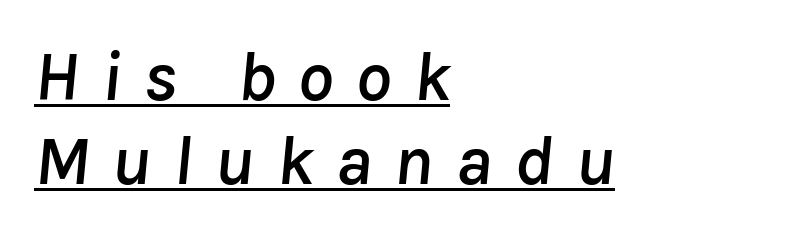
{"italic": "yes", "lean": "right", "slant_degrees": 8, "width": "normal", "stroke_contrast": "low", "x_height": "medium", "monospaced": "no", "underline": "yes", "align": "left", "line_spacing_ratio": 1.18, "letter_spacing": "wide", "letter_spacing_em": 0.31, "glyph_px": 71}
